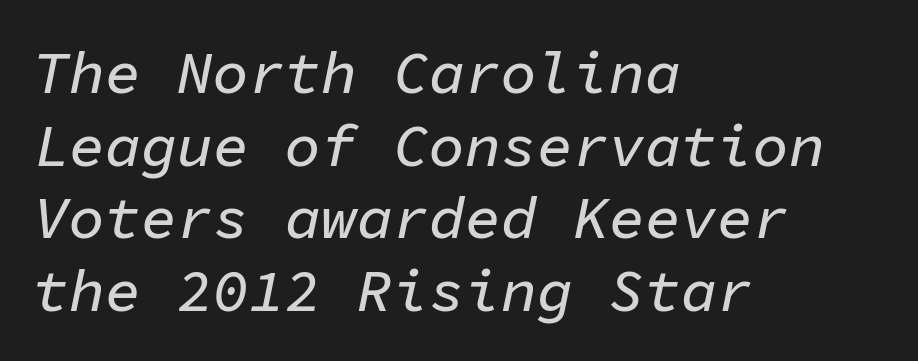
Here the glyphs are tracked normally, forming tight word shapes. This sample is left-justified, so line endings fall wherever the words run out. Looks like terminal output: every glyph gets an equal slot. The gap between lines stays unmarked. Posture: slanted.
